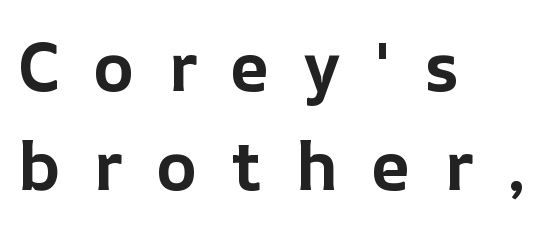
{"italic": "no", "bold": "yes", "weight": "bold", "width": "normal", "stroke_contrast": "low", "x_height": "medium", "monospaced": "no", "underline": "no", "align": "left", "line_spacing": "normal", "line_spacing_ratio": 1.43, "letter_spacing": "wide", "letter_spacing_em": 0.48, "glyph_px": 69}
